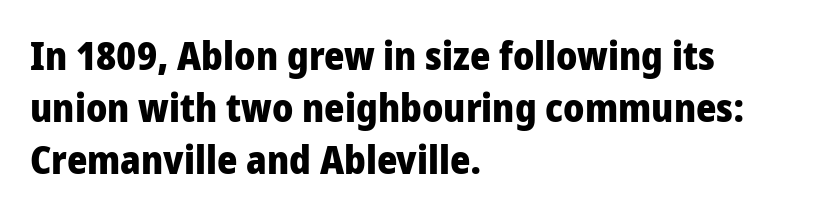
The passage shown is typed in a proportional face where columns would drift. Whoever set this chose a conventional vertical rhythm. This sample uses a sans-serif face. The strokes are fattened all the way to bold.
